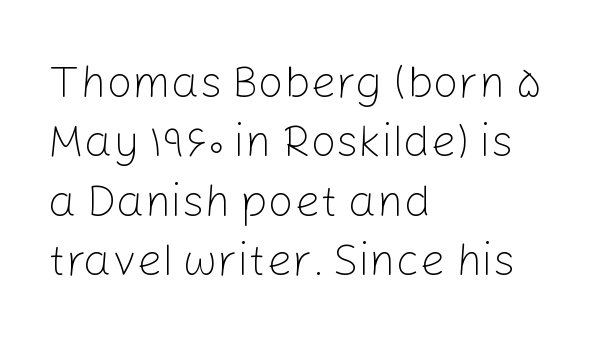
Q: Is the text bold? A: No.
Q: Is the text italic (slanted)? A: No, it is upright.
Q: Is the typeface a serif or a sans-serif typeface? A: Sans-serif.
Q: Is the text underlined? A: No.
Q: How is the paragraph aligned? A: Left-aligned.
Q: Is the spacing between letters normal or unusually wide? A: Normal.
Q: Is the spacing between lines tight, normal or loose? A: Normal.
Q: Width (condensed, normal, or wide)? A: Normal.
Q: Stroke contrast? A: Low.
Q: x-height? A: Medium.
Q: Monospaced? A: No.
